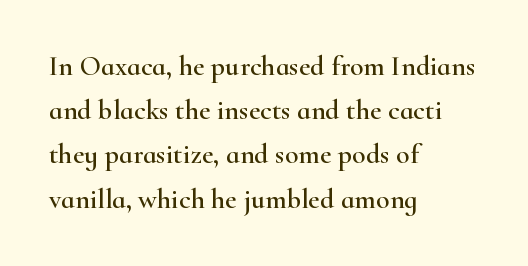
Stroke terminals: seriffed. No word sits above an underline. The gaps between neighbouring characters are ordinary and unremarkable. Is the block centered? No — it sits flush against the left margin. Leading matches the norm, producing a regular column.
